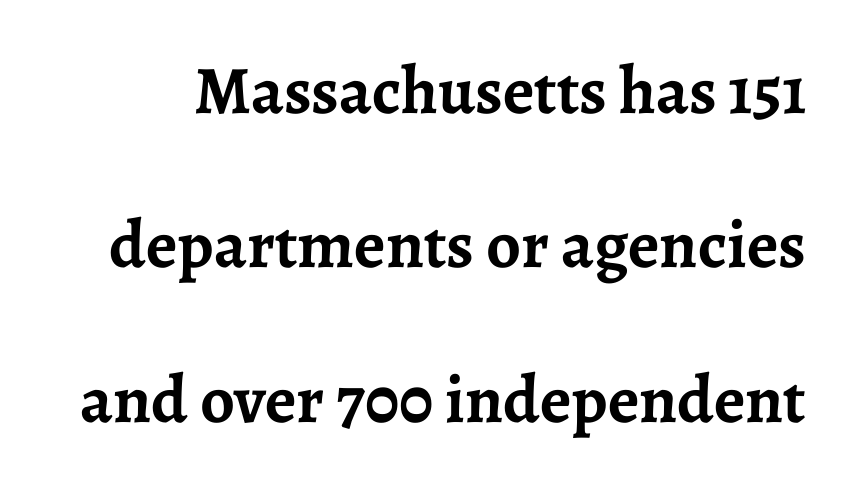
{"serif": "yes", "italic": "no", "bold": "yes", "weight": "semibold", "width": "normal", "stroke_contrast": "low", "x_height": "medium", "monospaced": "no", "underline": "no", "line_spacing": "loose", "line_spacing_ratio": 2.27, "letter_spacing": "normal", "letter_spacing_em": 0.0, "glyph_px": 68}
